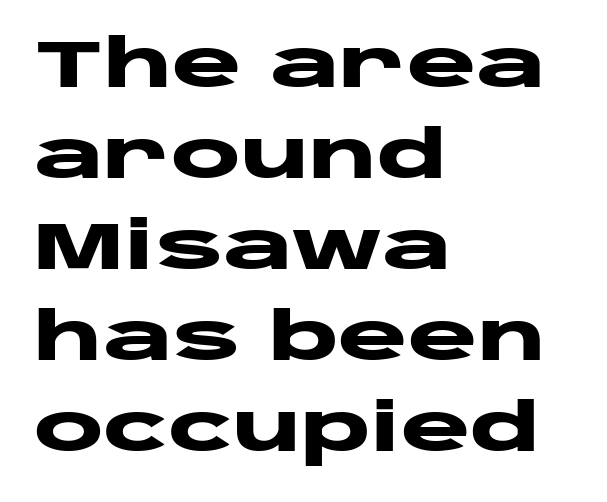
{"serif": "no", "italic": "no", "bold": "yes", "weight": "heavy", "width": "wide", "stroke_contrast": "low", "x_height": "large", "monospaced": "no", "underline": "no", "align": "left", "line_spacing": "normal", "line_spacing_ratio": 1.38, "letter_spacing": "normal", "letter_spacing_em": 0.0, "glyph_px": 66}
